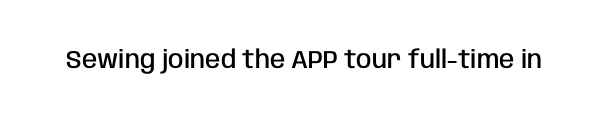
Q: Is the text bold? A: Semi-bold.
Q: Is the text italic (slanted)? A: No, it is upright.
Q: Is the text underlined? A: No.
Q: Is the spacing between letters normal or unusually wide? A: Normal.
